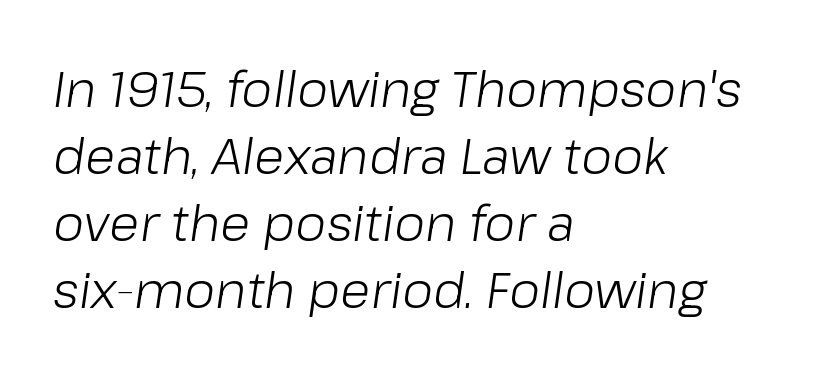
The glyphs look as if they've been sheared to an angle. The designer left line spacing at the default. Horizontal alignment here is leftward, the default for most running prose. Looks like regular typesetting: each glyph gets only the width it needs. Is the letter spacing exaggerated? No — it looks like the ordinary default. Underlining? Definitely not there.
